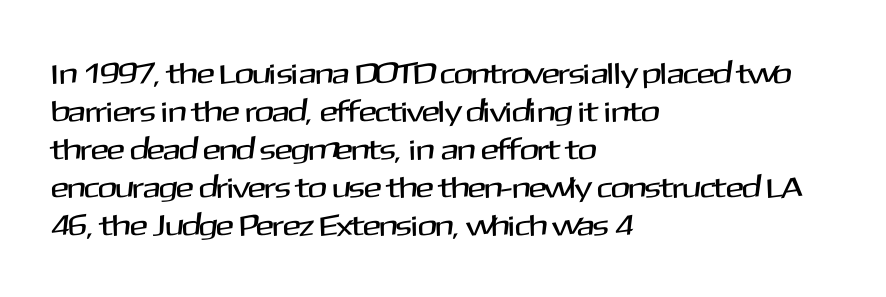
Q: Is the text italic (slanted)? A: No, it is upright.
Q: Is the typeface a serif or a sans-serif typeface? A: Sans-serif.
Q: Is the text underlined? A: No.
Q: How is the paragraph aligned? A: Left-aligned.
Q: Is the spacing between letters normal or unusually wide? A: Normal.
Q: Is the spacing between lines tight, normal or loose? A: Normal.
Q: Width (condensed, normal, or wide)? A: Normal.
Q: Stroke contrast? A: Medium.
Q: x-height? A: Medium.
Q: Monospaced? A: No.
